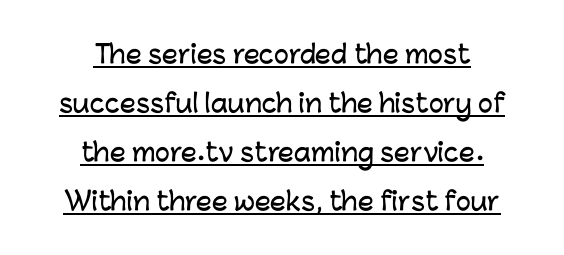
{"italic": "no", "underline": "yes", "align": "center", "line_spacing": "loose", "line_spacing_ratio": 1.96, "letter_spacing": "normal", "letter_spacing_em": 0.0, "glyph_px": 25}
